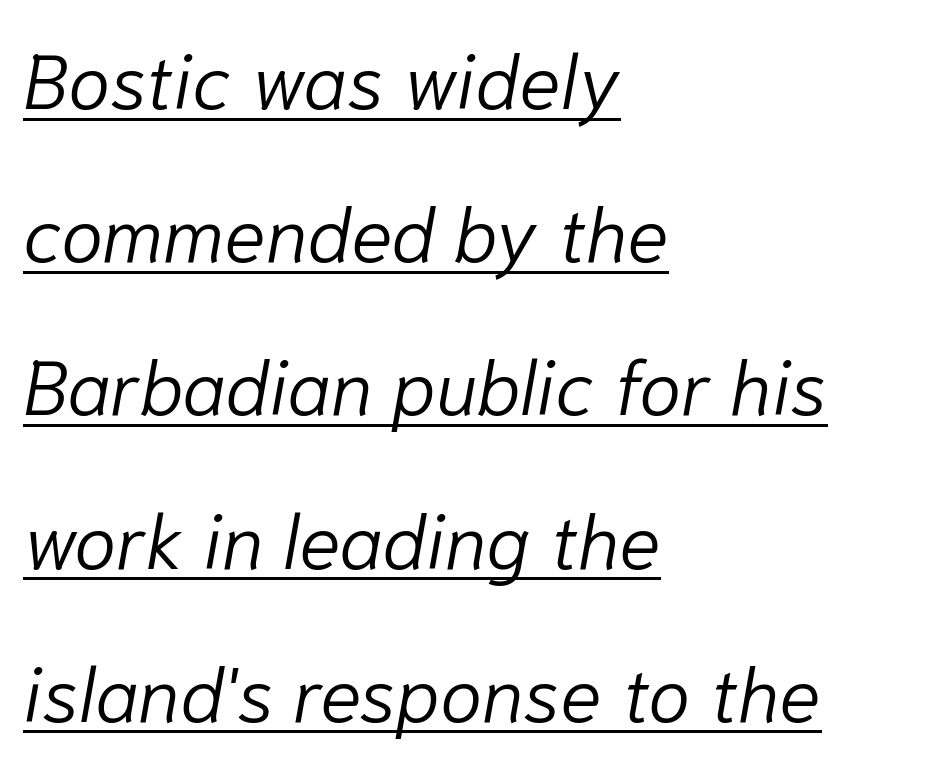
There is no visible air inserted between adjacent glyphs. Quick note: italic. How would I describe the line gaps? Wide and relaxed. Has an underline been added? It has. The compositor pushed each line to the left boundary.
